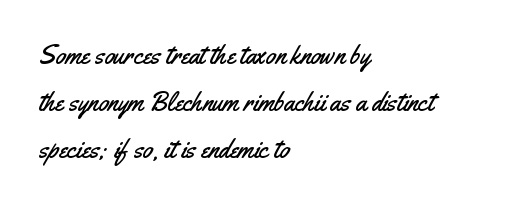
The line texture is even and compact thanks to regular tracking. Horizontally, the lines are justified to the leading edge only. The space beneath each line is pristine and unruled.
